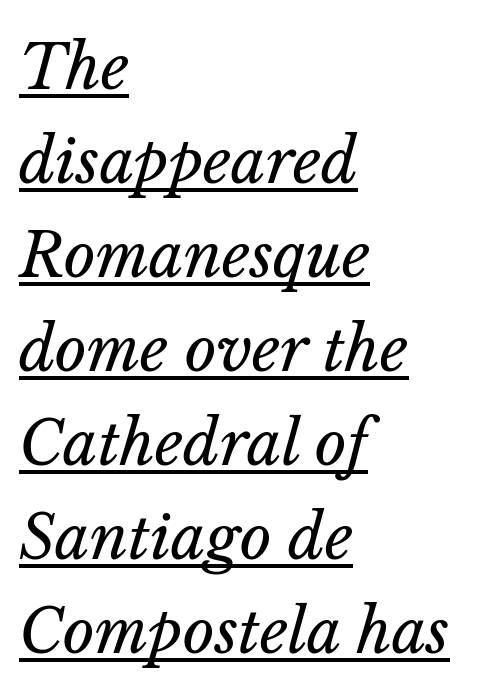
{"italic": "yes", "lean": "right", "slant_degrees": 14, "bold": "no", "weight": "regular", "width": "normal", "stroke_contrast": "low", "x_height": "medium", "monospaced": "no", "underline": "yes", "align": "left", "line_spacing": "normal", "line_spacing_ratio": 1.54, "letter_spacing": "normal", "letter_spacing_em": 0.0, "glyph_px": 61}
